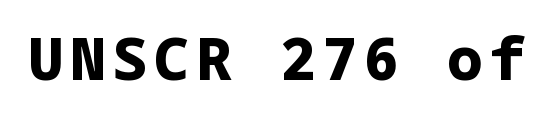
The image shows 59 px bold sans-serif type, upright; set not underlined; low stroke contrast and a medium x-height.
